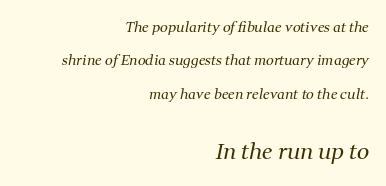
The image shows 22 px text type, italic (leaning right); set right-aligned, loose line spacing (2.38x), normal letter spacing, not underlined; the second (bottom) block is 1.57x larger.
